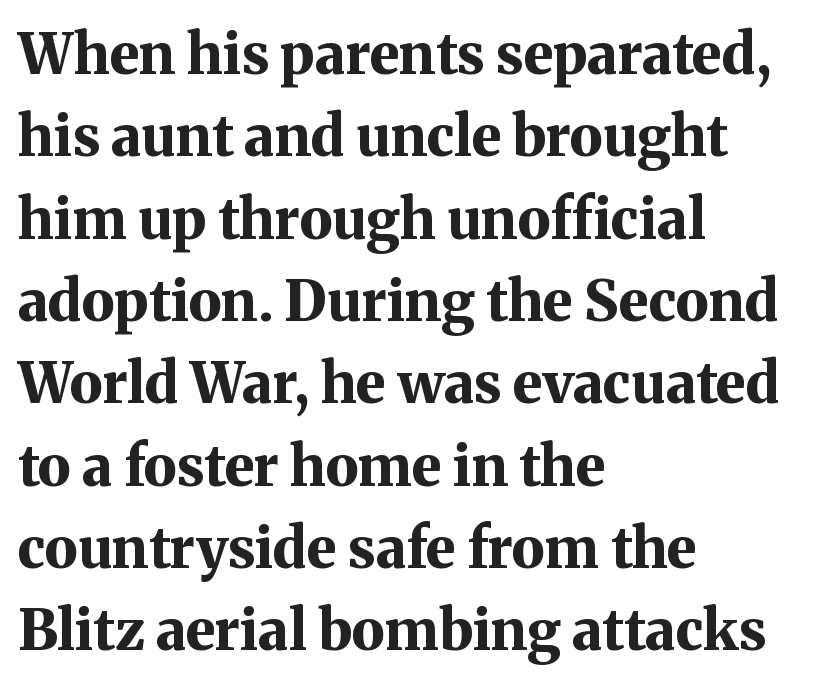
Any mark beneath the type? The region is blank. The passage shown has conventional tracking throughout. These lines are set flush left with a ragged right edge. Examine the stroke ends and you'll spot serifs.
